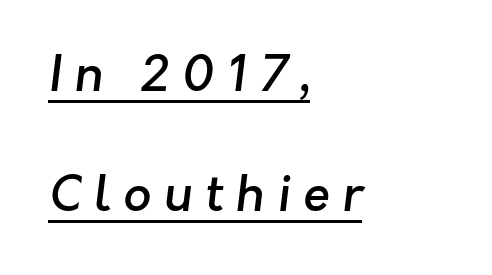
Leading is clearly above the norm, producing a sparse column. The type family on display is of the sans-serif kind. Alignment: flush left. Slightly chunky letters — semibold, I'd say, not full bold. The glyphs are accompanied by a horizontal stroke just below them. Do the characters align in a grid? No, the font is proportional.
